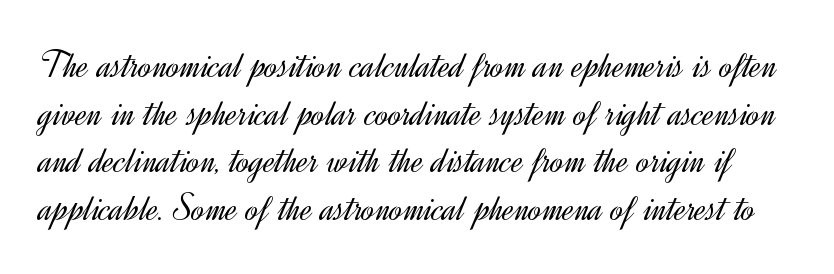
The glyphs are unaccompanied by any horizontal stroke below them. The letters carry no serifs — their stems end cleanly without finishing strokes. A typesetter would call this zero additional tracking. Each stroke keeps to a modest, everyday thickness or less. This sample has the flowing, uneven cadence of proportional lettering.
